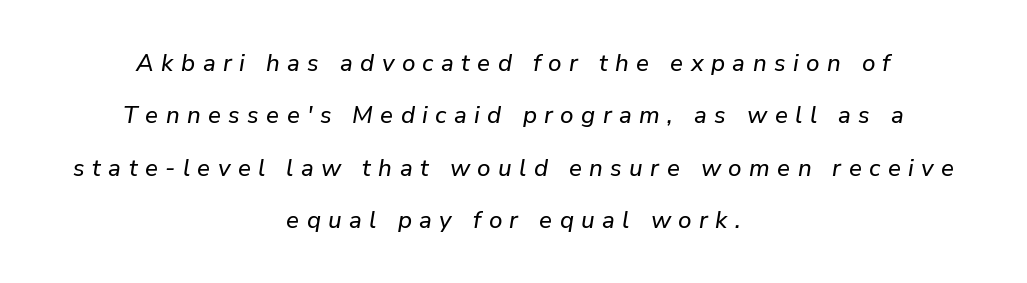
The image shows 24 px text type, italic (leaning right); set centered, loose line spacing (2.18x), unusually wide letter spacing (+0.31 em), not underlined.
